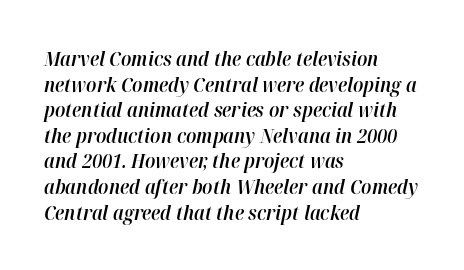
Slanted lettering throughout. Notice the strokes are somewhat thickened but not fully heavy: this is a semibold. Is there much room between lines? A standard amount, neither cramped nor airy. Visually the block forms a straight wall on the left and a jagged coastline on the right. Descender tails drop into unmarked territory.
